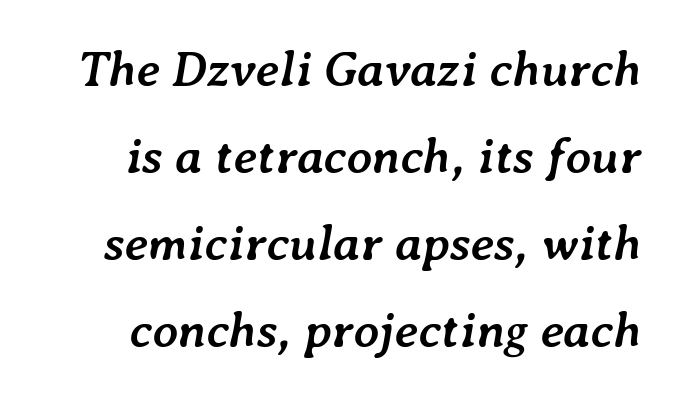
Q: Is the text bold? A: Yes.
Q: Is the text italic (slanted)? A: Yes, it leans right by about 7 degrees.
Q: Is the text underlined? A: No.
Q: Is the spacing between letters normal or unusually wide? A: Normal.
Q: Width (condensed, normal, or wide)? A: Normal.
Q: Stroke contrast? A: Low.
Q: x-height? A: Medium.
Q: Monospaced? A: No.
